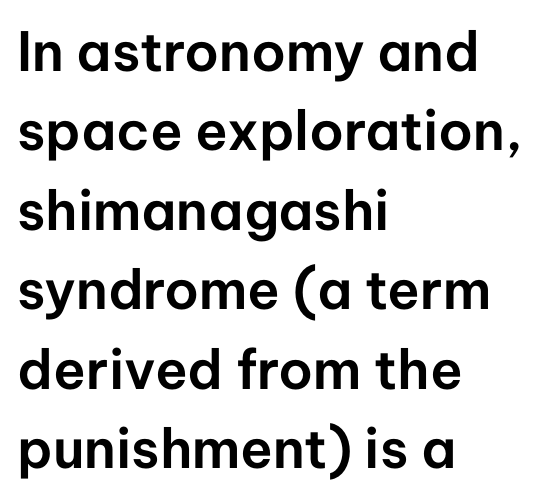
{"serif": "no", "italic": "no", "width": "normal", "stroke_contrast": "low", "x_height": "medium", "monospaced": "no", "underline": "no", "align": "left", "line_spacing": "normal", "line_spacing_ratio": 1.47, "letter_spacing": "normal", "letter_spacing_em": 0.0, "glyph_px": 54}
